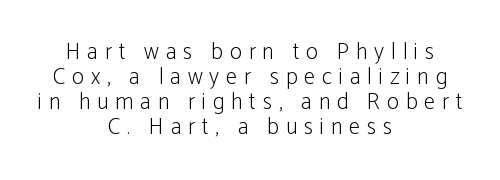
The image shows 23 px text type, upright; set centered, tight line spacing (1.08x), unusually wide letter spacing (+0.29 em), not underlined.
